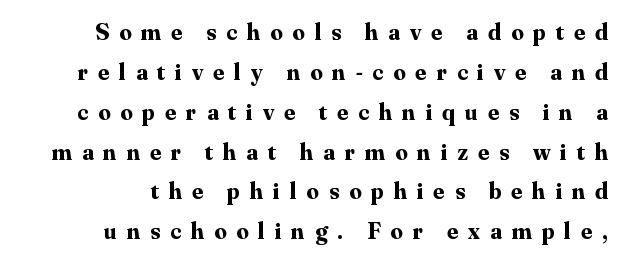
Q: Is the text bold? A: Yes.
Q: Is the text italic (slanted)? A: No, it is upright.
Q: Is the text underlined? A: No.
Q: Is the spacing between letters normal or unusually wide? A: Unusually wide.
Q: Is the spacing between lines tight, normal or loose? A: Normal.
